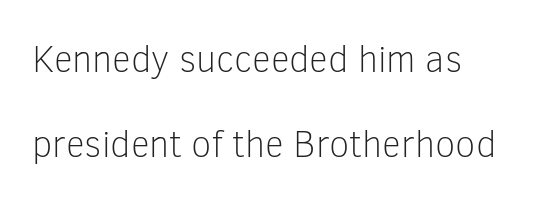
The image shows 37 px light sans-serif type, upright; set left-aligned, loose line spacing (2.3x), normal letter spacing, not underlined; low stroke contrast and a medium x-height.
